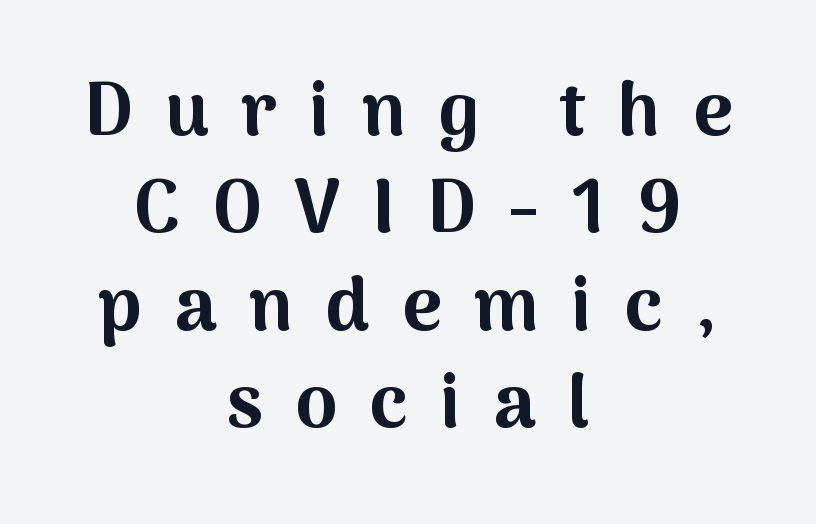
{"serif": "no", "italic": "no", "bold": "yes", "weight": "bold", "width": "normal", "stroke_contrast": "medium", "x_height": "medium", "monospaced": "no", "underline": "no", "align": "center", "line_spacing": "normal", "line_spacing_ratio": 1.3, "letter_spacing": "wide", "letter_spacing_em": 0.43, "glyph_px": 75}
